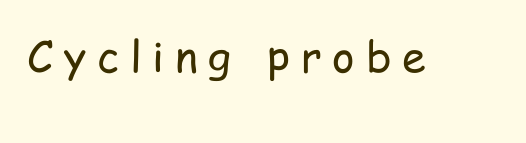
{"serif": "no", "italic": "no", "bold": "no", "weight": "regular", "width": "condensed", "stroke_contrast": "low", "x_height": "medium", "monospaced": "no", "underline": "no", "letter_spacing": "wide", "letter_spacing_em": 0.25, "glyph_px": 43}
